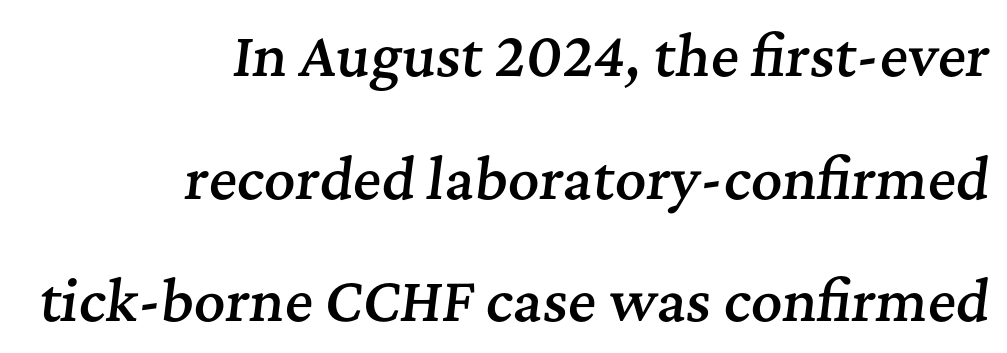
{"serif": "yes", "italic": "yes", "lean": "right", "slant_degrees": 7, "bold": "semi", "weight": "semibold", "width": "normal", "stroke_contrast": "medium", "x_height": "medium", "monospaced": "no", "underline": "no", "align": "right", "line_spacing": "loose", "line_spacing_ratio": 2.27, "letter_spacing": "normal", "letter_spacing_em": 0.0, "glyph_px": 54}
